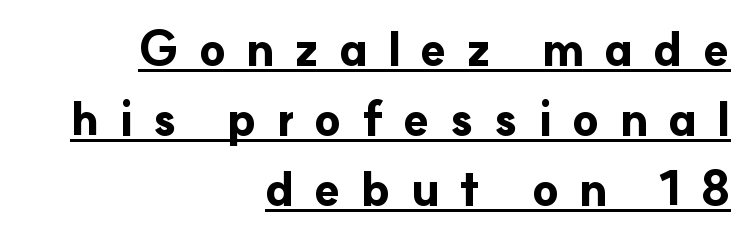
Quick note: underline on. Proportional: the letters do not fall into vertical columns. The paragraph has a hard right edge and a soft left edge. Typesetter's note: full bold, strokes at maximum text heaviness.
